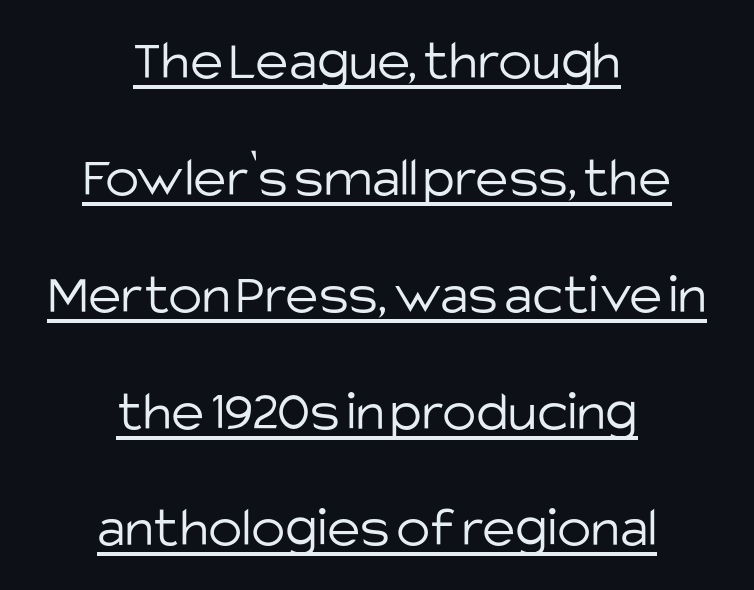
The rag falls on both sides of this text block equally. Style check: upright. Weight: in the light-to-regular range. A baseline rule has been typeset under these characters. The letters advance in unequal steps, a hallmark of proportional type. The passage shown is typeset with a sans-serif family.
